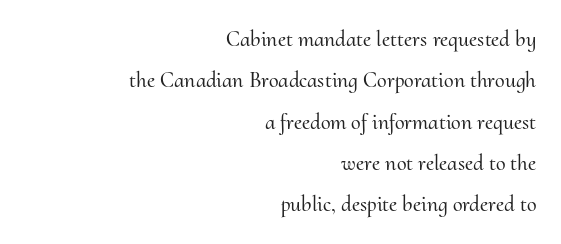
Compared with typical body copy, the letter spacing here is the same. Has an underline been added? It has not. The paragraph has a hard right edge and a soft left edge. The font's upright variant was chosen for this text.
